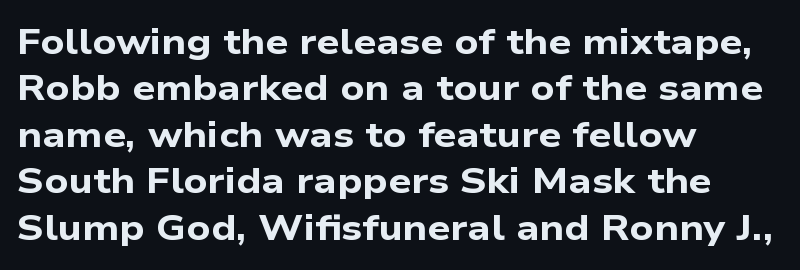
The image shows 36 px bold, wide sans-serif type; set left-aligned, normal line spacing (1.29x), normal letter spacing, not underlined; low stroke contrast and a medium x-height.
